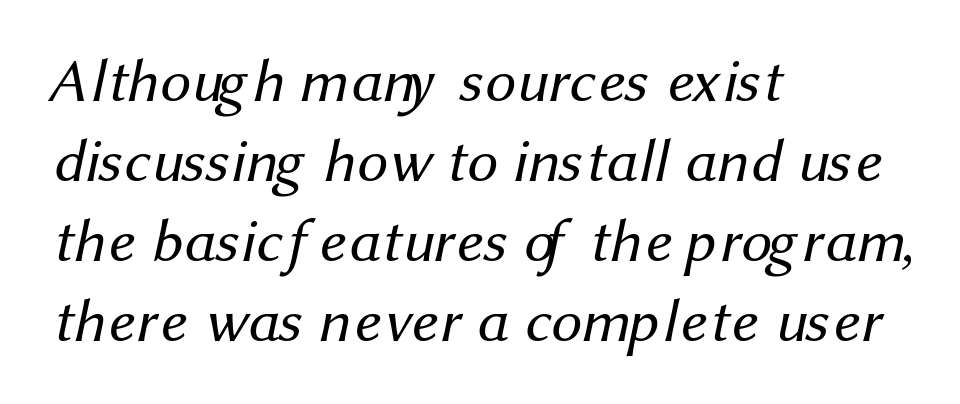
Q: Is the text bold? A: No.
Q: Is the typeface a serif or a sans-serif typeface? A: Sans-serif.
Q: Is the text underlined? A: No.
Q: How is the paragraph aligned? A: Left-aligned.
Q: Is the spacing between letters normal or unusually wide? A: Normal.
Q: Is the spacing between lines tight, normal or loose? A: Normal.
Q: Width (condensed, normal, or wide)? A: Normal.
Q: Stroke contrast? A: Medium.
Q: x-height? A: Medium.
Q: Monospaced? A: No.
